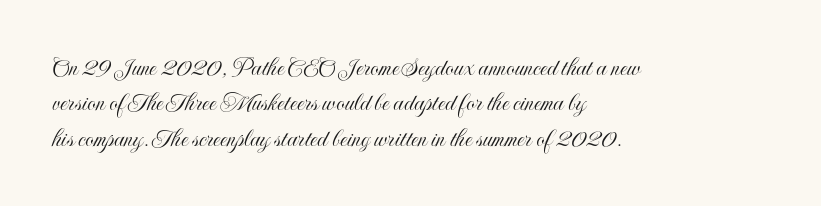
{"underline": "no", "align": "left", "line_spacing": "normal", "line_spacing_ratio": 1.31, "letter_spacing": "normal", "letter_spacing_em": 0.0, "glyph_px": 27}
